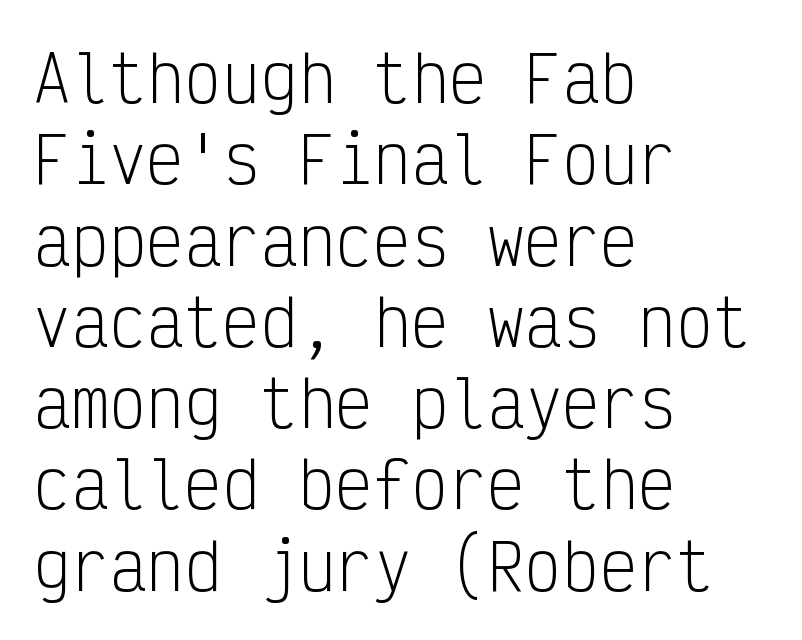
{"serif": "no", "italic": "no", "bold": "no", "weight": "light", "width": "condensed", "stroke_contrast": "low", "x_height": "medium", "monospaced": "yes", "underline": "no", "align": "left", "line_spacing": "normal", "line_spacing_ratio": 1.29, "letter_spacing": "normal", "letter_spacing_em": 0.0, "glyph_px": 63}
